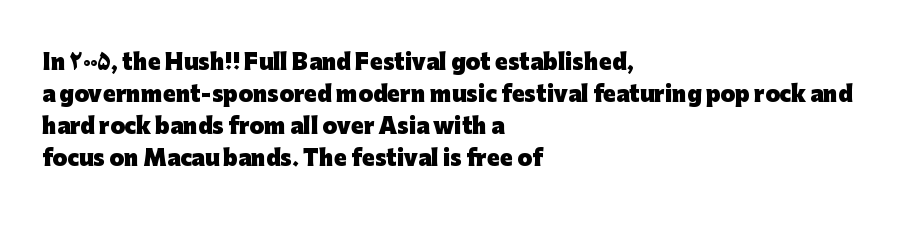
The type sits square on the baseline with zero lean. Summary of weight: heavy, a full bold. Interline gaps are of average width in this sample. The type is set solid horizontally, with unmodified tracking. Underline: absent.
